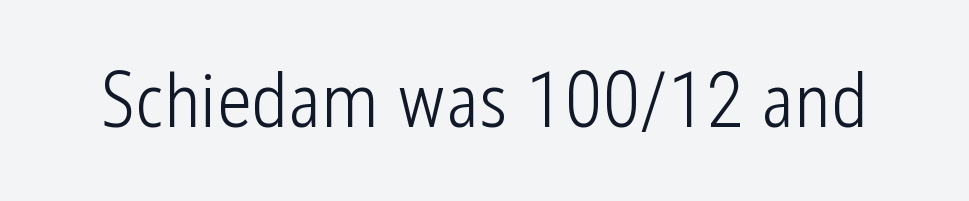
Rendered with straight, roman letterforms. Font category for this specimen: sans-serif. Honestly, the letter spacing is just normal — you wouldn't notice it. Letters have the restrained weight of plain body copy at most. Think of a printed novel: that variable character pitch is what you see here. Honestly, there is no underline to notice here at all.
